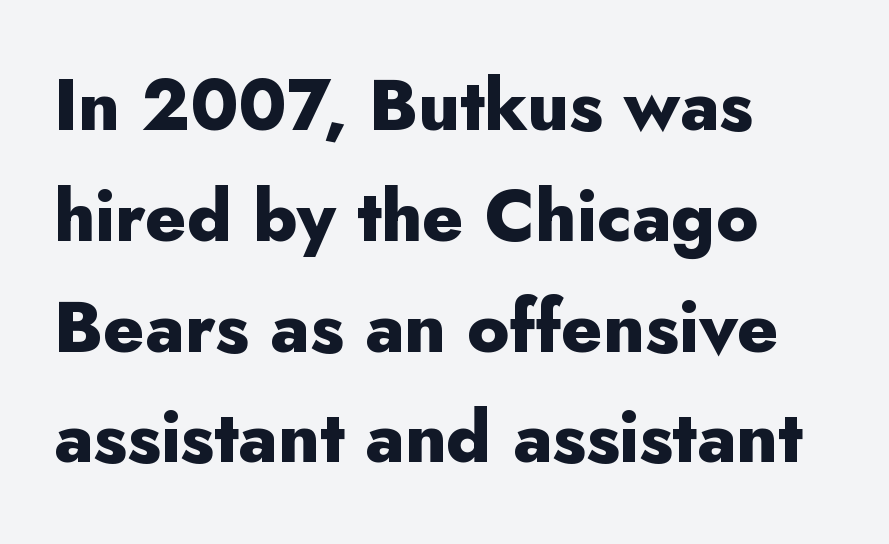
The characters look thick and weighty, a clear bold. Decoration check: the copy has no underline. Do the letters lean? They stand straight. Think of a printed novel: that variable character pitch is what you see here.
